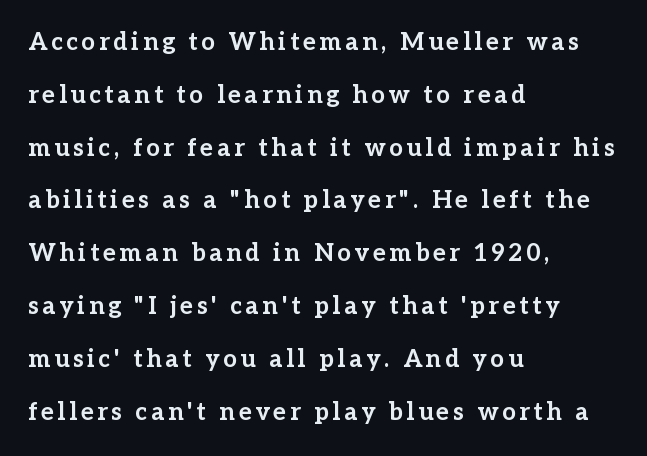
Q: Is the text bold? A: Yes.
Q: Is the text italic (slanted)? A: No, it is upright.
Q: Is the text underlined? A: No.
Q: How is the paragraph aligned? A: Left-aligned.
Q: Is the spacing between lines tight, normal or loose? A: Loose.
